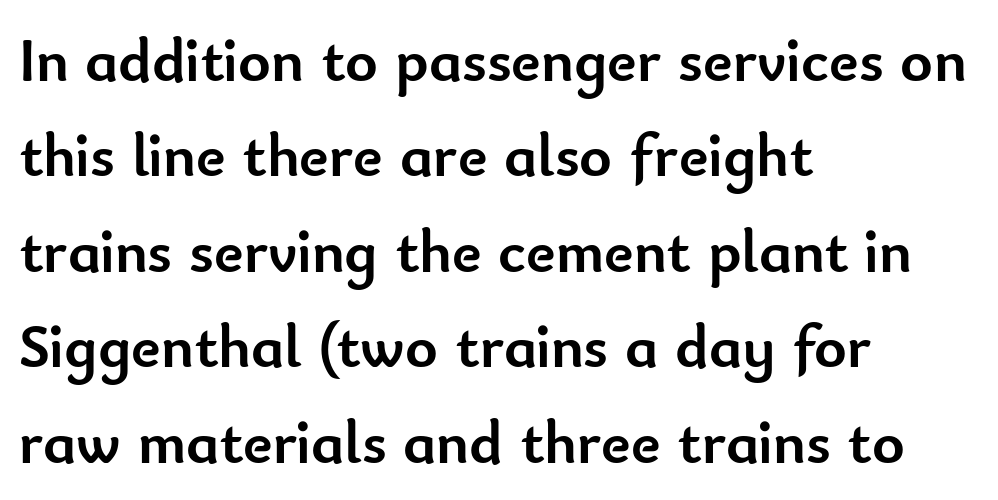
The rendering keeps characters at their native spacing. The designer left line spacing at the default. The axis of the letterforms is exactly vertical. Notice how thick the strokes are: this is what a full bold looks like.
